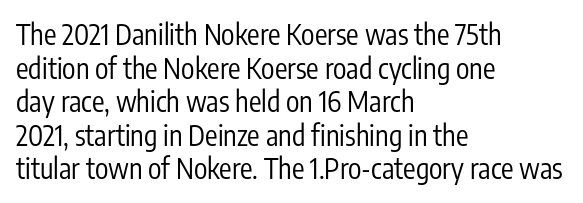
{"serif": "no", "italic": "no", "bold": "no", "weight": "regular", "width": "condensed", "stroke_contrast": "low", "x_height": "medium", "monospaced": "no", "underline": "no", "align": "left", "line_spacing_ratio": 1.2, "letter_spacing": "normal", "letter_spacing_em": 0.0, "glyph_px": 28}
